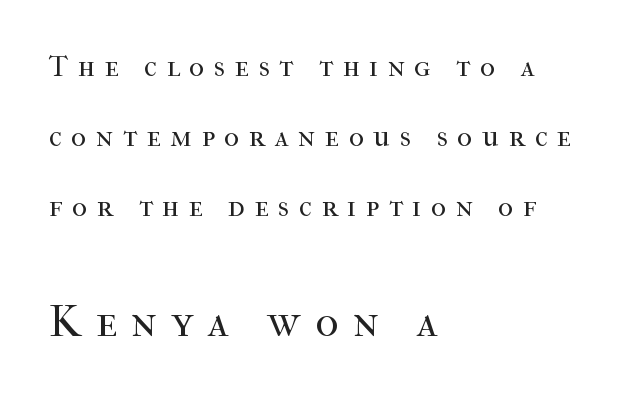
Look at the glyph heights: the lower group is clearly the bigger setting. The rendering uses natural spacing where letterforms have individual widths. There is plenty of visible air inserted between adjacent glyphs. In terms of leading, this rendering errs on the spacious side. You can tell from the footed stems that serif type was used. Each line starts at the same left margin while the right side varies.
